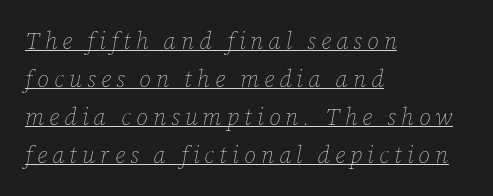
Each word looks stretched out because of the extra space between its letters. Stroke mass is kept to a normal reading level or below. The glyphs are accompanied by a horizontal stroke just below them. An italicized treatment has been applied to the whole sample.
